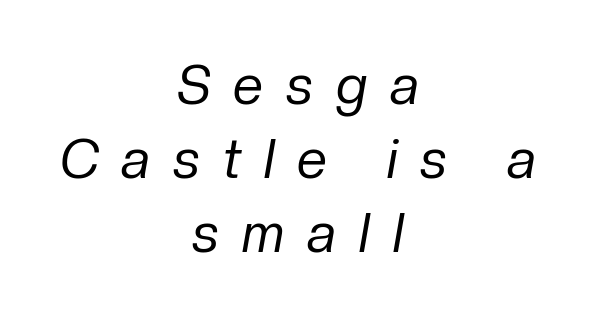
The typesetter chose a symmetrical, centered arrangement here. Words float on clear page, feet unadorned. The typesetting does not lean heavy: it is not bold. Is the type slanted? Yes — the strokes lean at a clear angle. The letters advance in unequal steps, a hallmark of proportional type.
